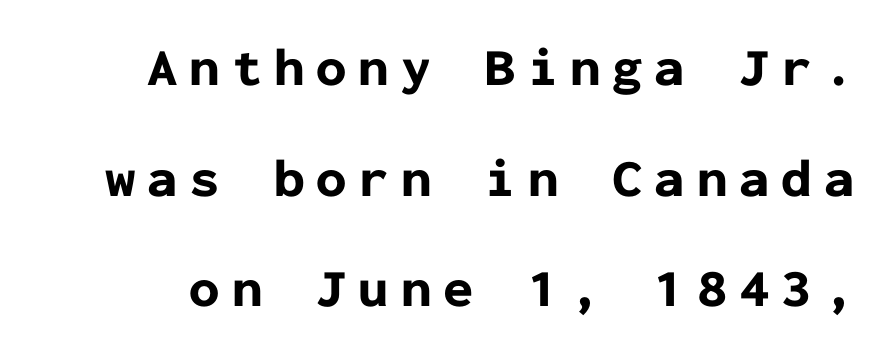
{"serif": "no", "italic": "no", "bold": "yes", "weight": "bold", "width": "normal", "stroke_contrast": "low", "x_height": "medium", "monospaced": "yes", "underline": "no", "line_spacing": "loose", "line_spacing_ratio": 2.05, "letter_spacing": "wide", "letter_spacing_em": 0.22, "glyph_px": 54}
